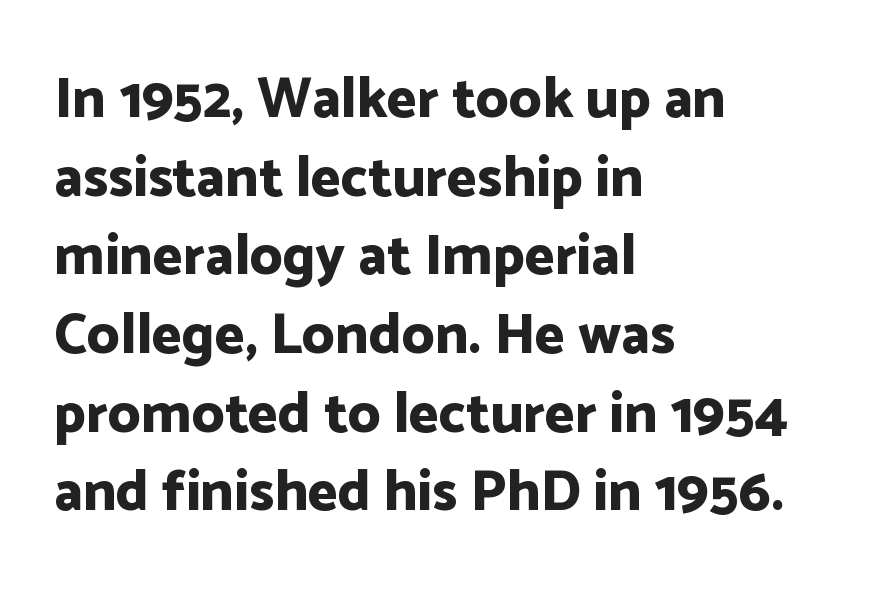
The image shows 57 px bold sans-serif type, upright; set left-aligned, normal line spacing (1.38x), normal letter spacing, not underlined; low stroke contrast and a medium x-height.
